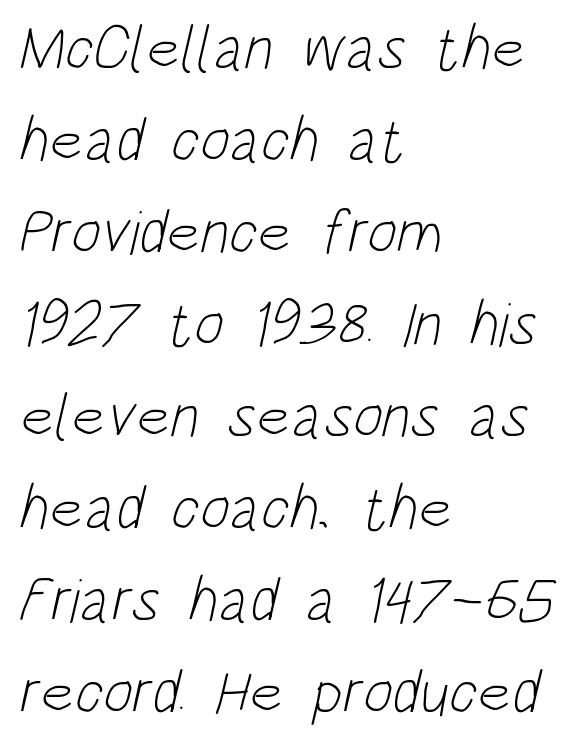
The image shows 63 px light, condensed sans-serif type; set left-aligned, normal line spacing (1.46x), normal letter spacing, not underlined; low stroke contrast and a large x-height.
